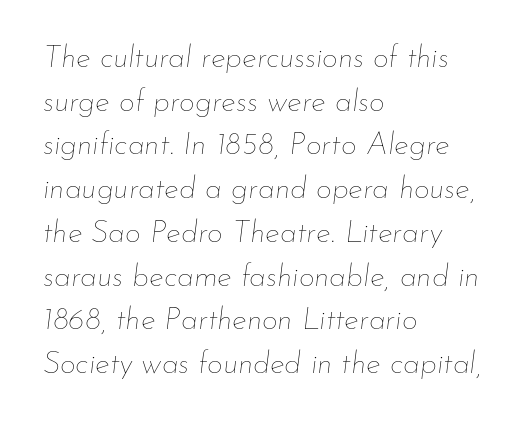
Counters stay open thanks to moderate or lighter strokes. Is the type slanted? Yes — the strokes lean at a clear angle. In terms of leading, this rendering sits right in the middle. The compositor pushed each line to the left boundary. Students, note that the glyphs here touch the page at normal intervals.
